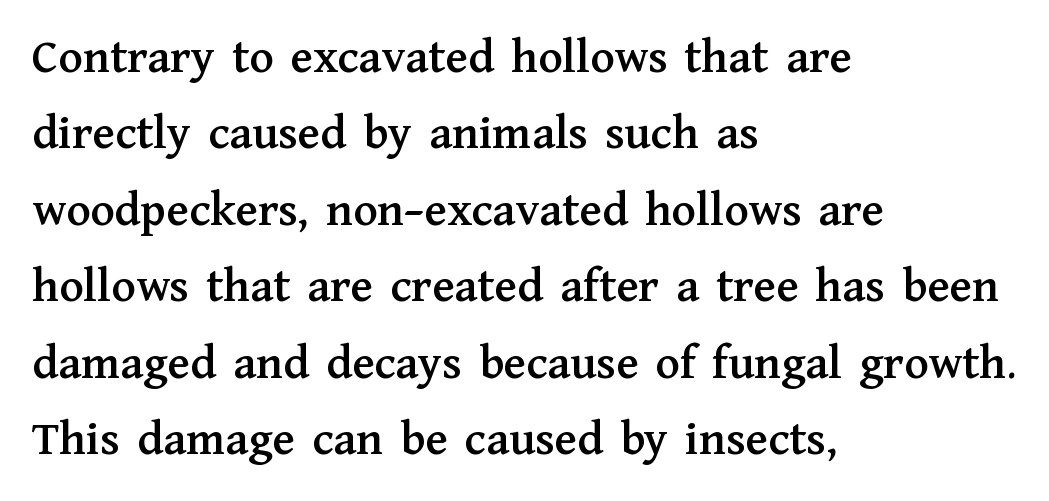
Any mark beneath the type? The region is blank. The paragraph has a hard left edge and a soft right edge. Is there any slant? The stems are plumb. The typeface chosen for these lines features serifs. Rows of type keep a routine distance in the vertical direction. There is no visible air inserted between adjacent glyphs.
